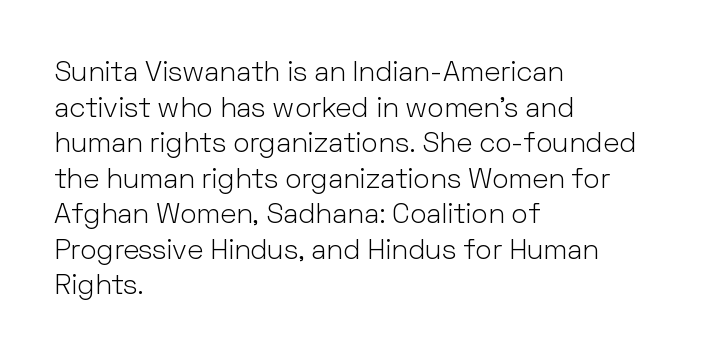
Q: Is the text bold? A: No.
Q: Is the text italic (slanted)? A: No, it is upright.
Q: Is the typeface a serif or a sans-serif typeface? A: Sans-serif.
Q: Is the text underlined? A: No.
Q: How is the paragraph aligned? A: Left-aligned.
Q: Is the spacing between letters normal or unusually wide? A: Normal.
Q: Is the spacing between lines tight, normal or loose? A: Normal.
Q: Width (condensed, normal, or wide)? A: Normal.
Q: Stroke contrast? A: Low.
Q: x-height? A: Medium.
Q: Monospaced? A: No.
